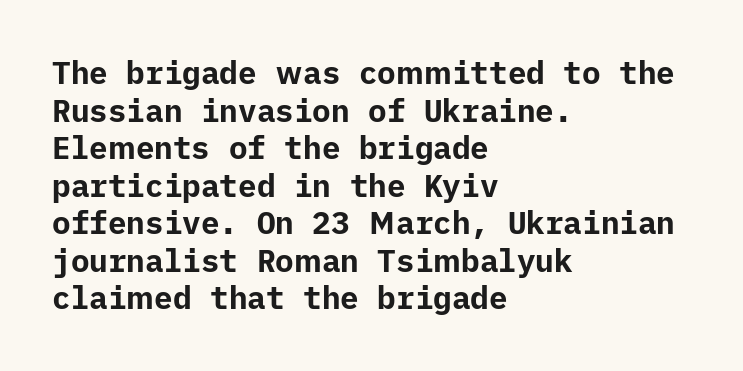
Q: Is the text bold? A: Yes.
Q: Is the text italic (slanted)? A: No, it is upright.
Q: Is the typeface a serif or a sans-serif typeface? A: Sans-serif.
Q: Is the text underlined? A: No.
Q: How is the paragraph aligned? A: Left-aligned.
Q: Is the spacing between letters normal or unusually wide? A: Normal.
Q: Width (condensed, normal, or wide)? A: Normal.
Q: Stroke contrast? A: Low.
Q: x-height? A: Medium.
